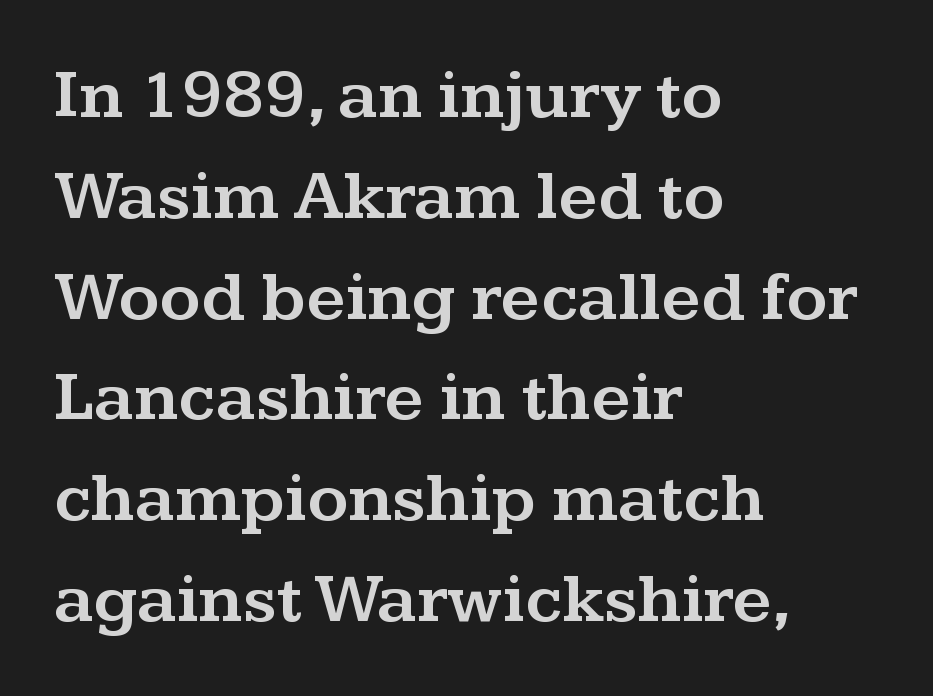
{"serif": "yes", "italic": "no", "width": "wide", "stroke_contrast": "medium", "x_height": "medium", "monospaced": "no", "underline": "no", "align": "left", "line_spacing": "normal", "line_spacing_ratio": 1.44, "letter_spacing": "normal", "letter_spacing_em": 0.0, "glyph_px": 70}
